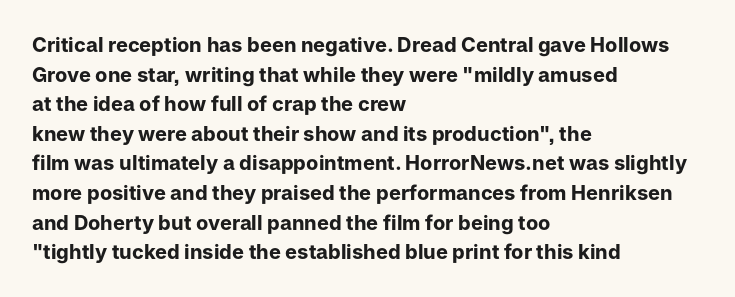
The rendering uses a bold face; every stroke is thick and dark. Compared with a centered layout, this one pins lines to the left instead. Underline: absent. In terms of letterspacing, this is plain default setting. Italic: no, the glyphs are upright roman. How would I describe the line gaps? Plain and ordinary.
